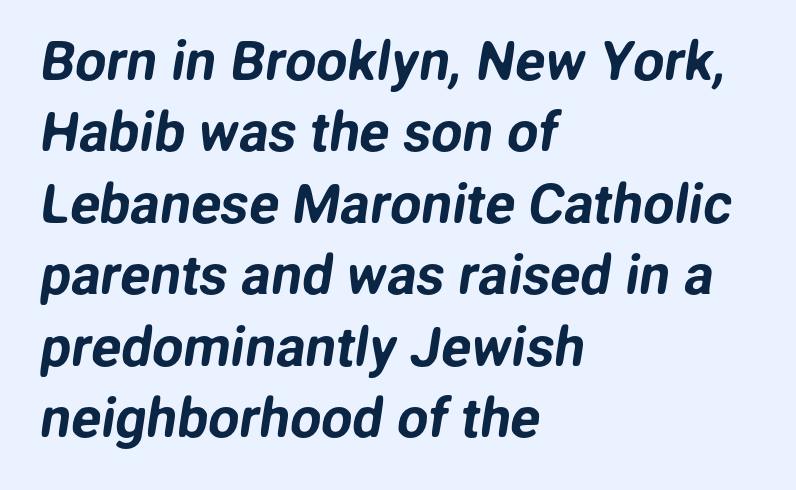
Q: Is the typeface a serif or a sans-serif typeface? A: Sans-serif.
Q: Is the text underlined? A: No.
Q: How is the paragraph aligned? A: Left-aligned.
Q: Is the spacing between letters normal or unusually wide? A: Normal.
Q: Is the spacing between lines tight, normal or loose? A: Normal.
Q: Width (condensed, normal, or wide)? A: Normal.
Q: Stroke contrast? A: Low.
Q: x-height? A: Medium.
Q: Monospaced? A: No.
